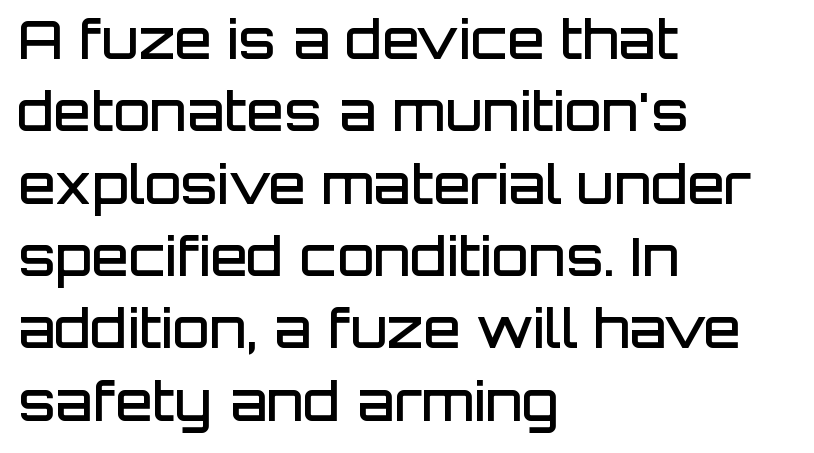
The image shows 54 px semibold sans-serif type, upright; set left-aligned, normal line spacing (1.34x), normal letter spacing, not underlined; low stroke contrast and a large x-height.
